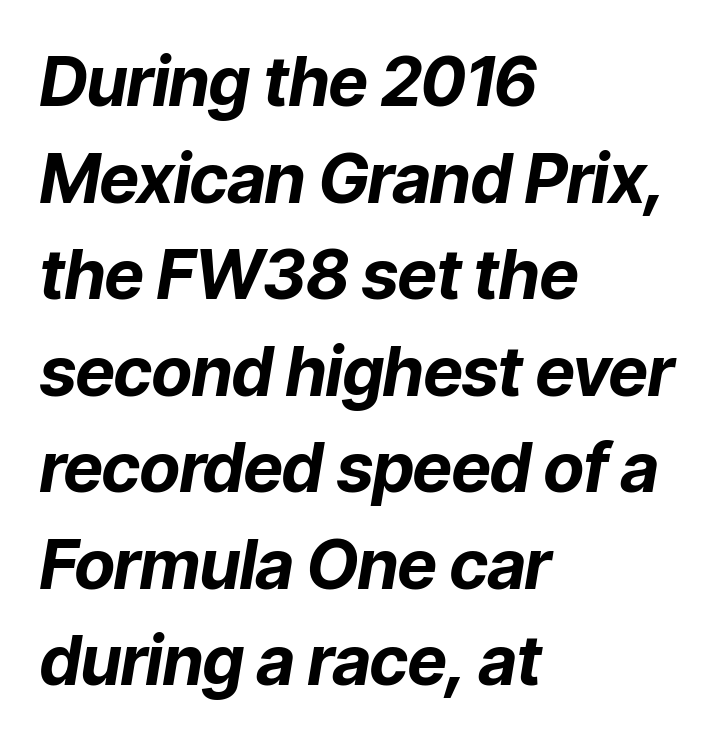
Q: Is the text bold? A: Yes.
Q: Is the text italic (slanted)? A: Yes, it leans right by about 9 degrees.
Q: Is the text underlined? A: No.
Q: How is the paragraph aligned? A: Left-aligned.
Q: Is the spacing between letters normal or unusually wide? A: Normal.
Q: Is the spacing between lines tight, normal or loose? A: Normal.
Q: Width (condensed, normal, or wide)? A: Normal.
Q: Stroke contrast? A: Low.
Q: x-height? A: Medium.
Q: Monospaced? A: No.
